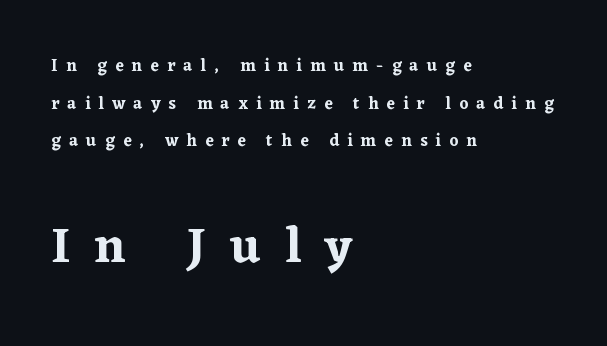
{"serif": "yes", "italic": "no", "width": "normal", "stroke_contrast": "low", "x_height": "medium", "monospaced": "no", "underline": "no", "align": "left", "line_spacing": "loose", "line_spacing_ratio": 2.22, "letter_spacing": "wide", "letter_spacing_em": 0.48, "larger_block": "second", "size_ratio": 2.94, "glyph_px": 50}
